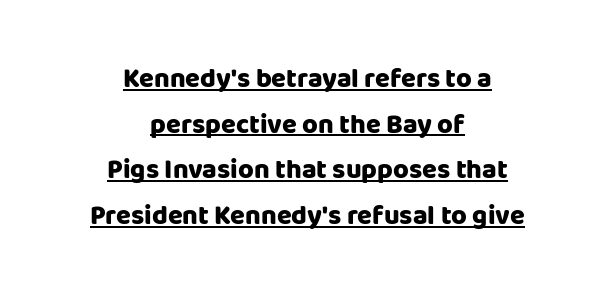
These words are printed bold, with thick strokes throughout. This is underlined copy, the kind a proofreader might mark for attention. Nope, not italic — everything's standing straight. The lines sit at an ordinary, default distance from one another. The rendering keeps characters at their native spacing.
